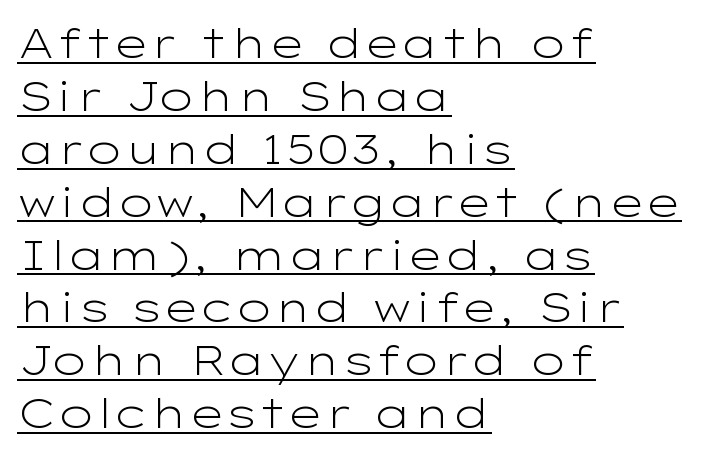
The image shows 41 px light, wide sans-serif type, upright; set left-aligned, normal line spacing (1.29x), normal letter spacing, underlined; low stroke contrast and a medium x-height.
